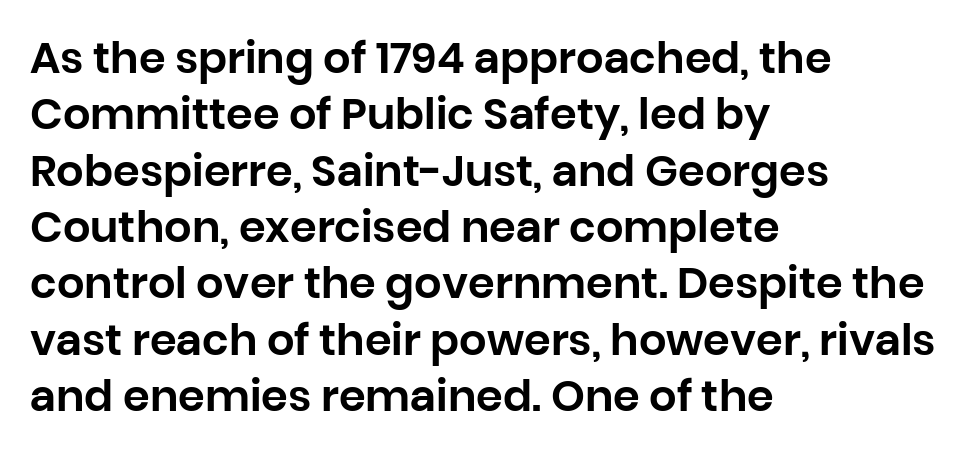
The ragged edge is on the right, which tells us the setting is flush left. The text was rendered using a sans face with plain stroke endings. Interline gaps are of average width in this sample. Every character sits straight up, as roman type does. These lines are rendered in a variable-pitch font. A bare baseline throughout the passage.
